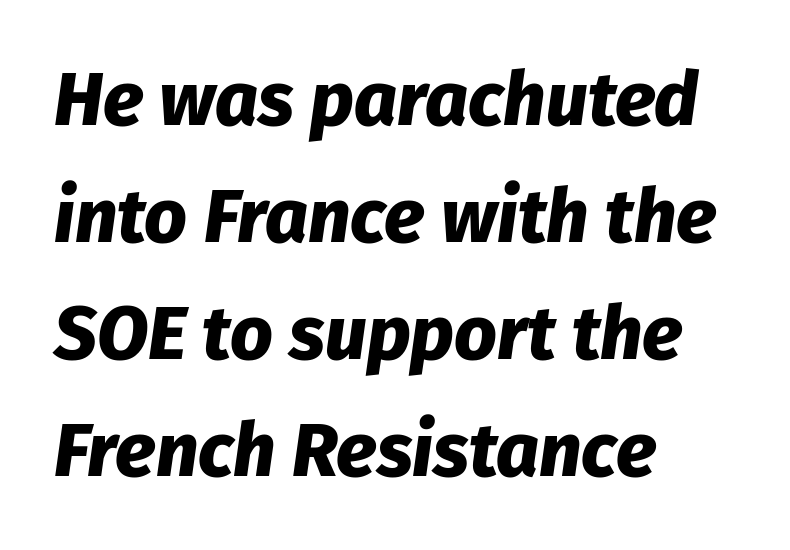
{"italic": "yes", "lean": "right", "slant_degrees": 8, "bold": "yes", "weight": "heavy", "width": "normal", "stroke_contrast": "low", "x_height": "medium", "monospaced": "no", "underline": "no", "align": "left", "line_spacing": "normal", "line_spacing_ratio": 1.56, "letter_spacing": "normal", "letter_spacing_em": 0.0, "glyph_px": 75}
